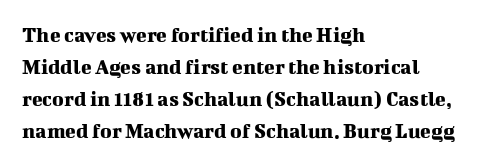
Q: Is the text italic (slanted)? A: No, it is upright.
Q: Is the text underlined? A: No.
Q: How is the paragraph aligned? A: Left-aligned.
Q: Is the spacing between letters normal or unusually wide? A: Normal.
Q: Is the spacing between lines tight, normal or loose? A: Normal.
